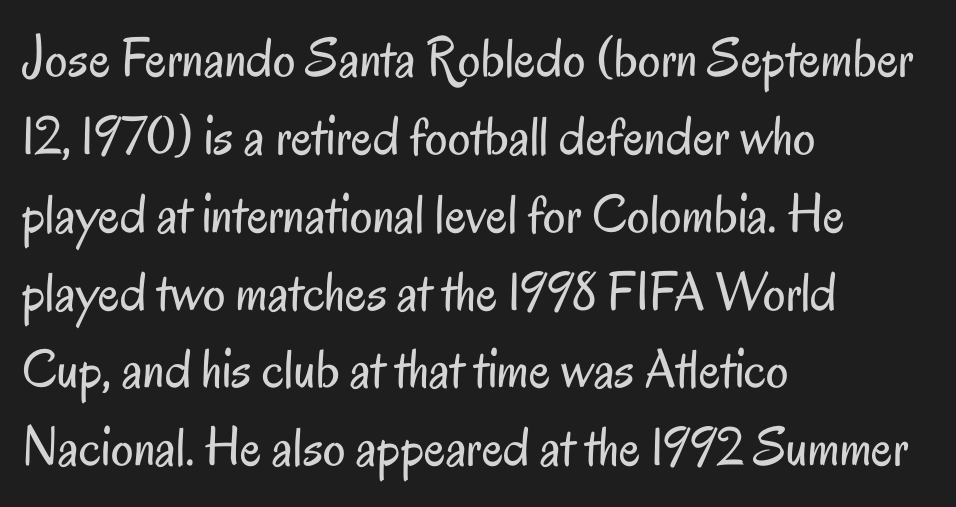
Q: Is the text bold? A: No.
Q: Is the text italic (slanted)? A: No, it is upright.
Q: Is the typeface a serif or a sans-serif typeface? A: Sans-serif.
Q: Is the text underlined? A: No.
Q: How is the paragraph aligned? A: Left-aligned.
Q: Is the spacing between letters normal or unusually wide? A: Normal.
Q: Is the spacing between lines tight, normal or loose? A: Normal.
Q: Width (condensed, normal, or wide)? A: Condensed.
Q: Stroke contrast? A: Low.
Q: x-height? A: Small.
Q: Monospaced? A: No.
